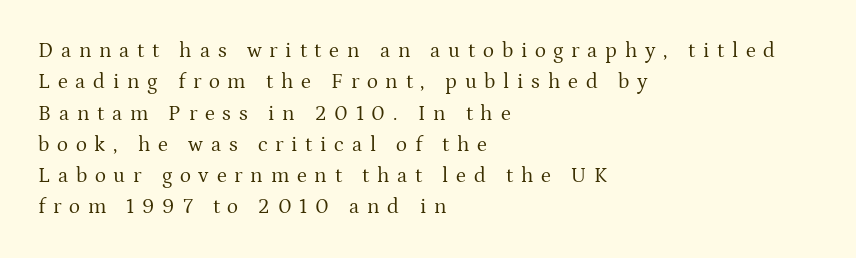
{"italic": "no", "bold": "no", "underline": "no", "align": "left", "line_spacing": "normal", "line_spacing_ratio": 1.49, "letter_spacing": "wide", "letter_spacing_em": 0.37, "glyph_px": 21}
